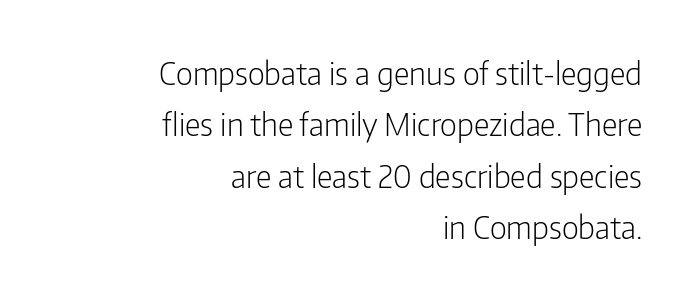
{"serif": "no", "italic": "no", "bold": "no", "weight": "light", "width": "condensed", "stroke_contrast": "low", "x_height": "medium", "monospaced": "no", "underline": "no", "align": "right", "line_spacing": "normal", "line_spacing_ratio": 1.66, "letter_spacing": "normal", "letter_spacing_em": 0.0, "glyph_px": 31}
